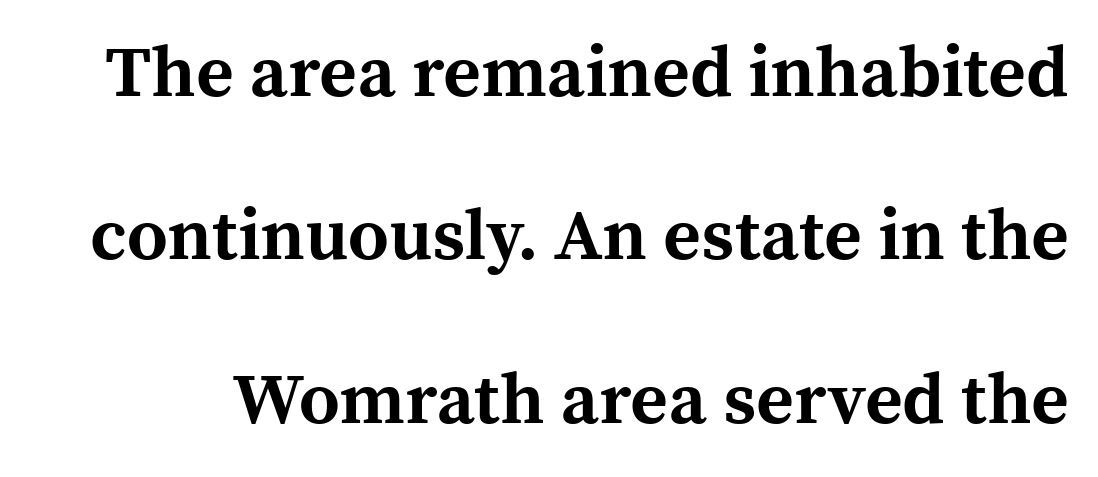
{"serif": "yes", "italic": "no", "bold": "yes", "weight": "bold", "width": "normal", "x_height": "medium", "monospaced": "no", "underline": "no", "line_spacing": "loose", "line_spacing_ratio": 2.27, "letter_spacing": "normal", "letter_spacing_em": 0.0, "glyph_px": 72}
